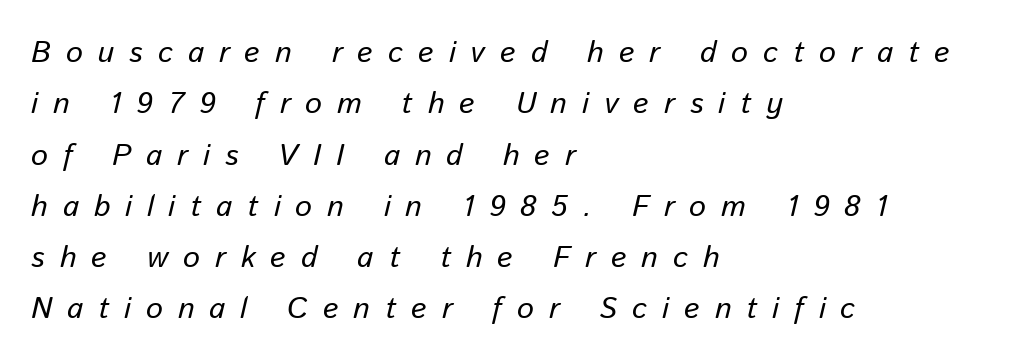
Q: Is the text italic (slanted)? A: Yes, it leans right by about 13 degrees.
Q: Is the text underlined? A: No.
Q: How is the paragraph aligned? A: Left-aligned.
Q: Is the spacing between letters normal or unusually wide? A: Unusually wide.
Q: Width (condensed, normal, or wide)? A: Normal.
Q: Stroke contrast? A: Low.
Q: x-height? A: Medium.
Q: Monospaced? A: No.
